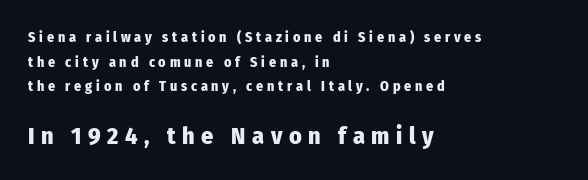
How heavy is the stroke? Heavy — this is a bold. The type is letterspaced generously, with wide tracking. The paragraph has a hard left edge and a soft right edge. Check the space under the baseline: it is left empty.
